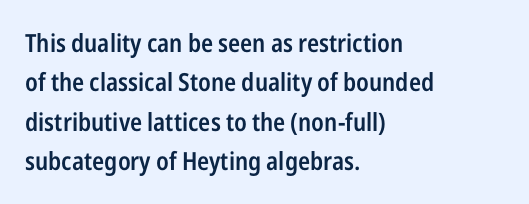
{"italic": "no", "bold": "semi", "underline": "no", "align": "left", "line_spacing": "normal", "line_spacing_ratio": 1.58, "letter_spacing": "normal", "letter_spacing_em": 0.0, "glyph_px": 25}
